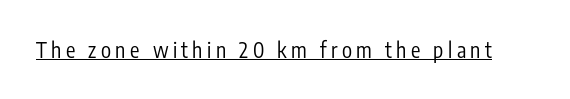
Q: Is the text bold? A: No.
Q: Is the text italic (slanted)? A: No, it is upright.
Q: Is the text underlined? A: Yes.
Q: Is the spacing between letters normal or unusually wide? A: Unusually wide.
